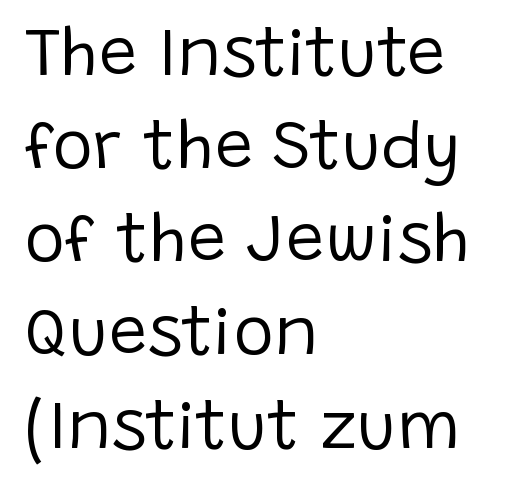
A quiet, ordinary-to-light weight characterises the typeface. A classic flush-left, rag-right setting is used for this passage. Check where the strokes stop: nothing finishes them off — pure sans. The area under the type is left untouched.
